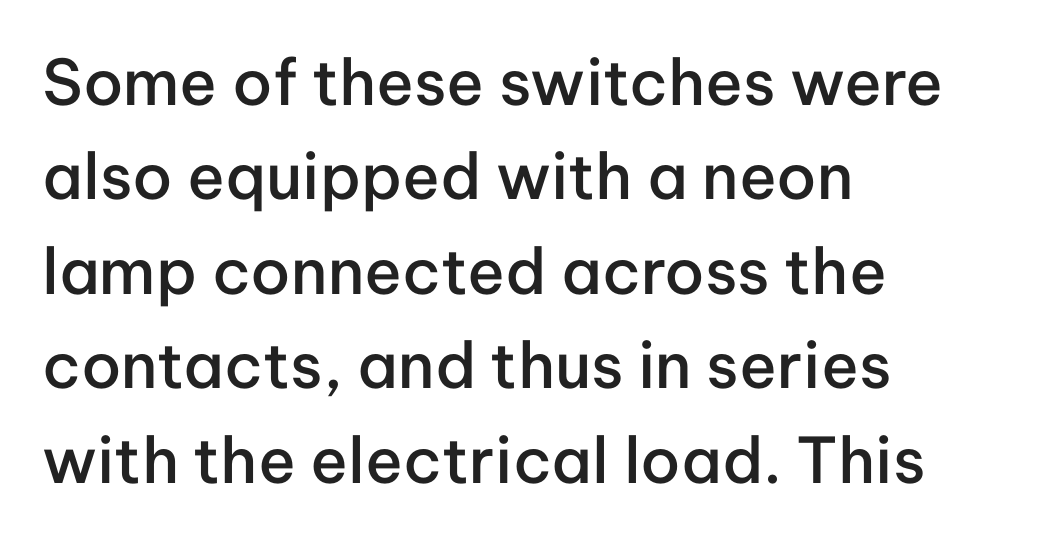
Q: Is the text bold? A: Semi-bold.
Q: Is the text italic (slanted)? A: No, it is upright.
Q: Is the typeface a serif or a sans-serif typeface? A: Sans-serif.
Q: Is the text underlined? A: No.
Q: How is the paragraph aligned? A: Left-aligned.
Q: Is the spacing between letters normal or unusually wide? A: Normal.
Q: Is the spacing between lines tight, normal or loose? A: Normal.
Q: Width (condensed, normal, or wide)? A: Normal.
Q: Stroke contrast? A: Low.
Q: x-height? A: Medium.
Q: Monospaced? A: No.
